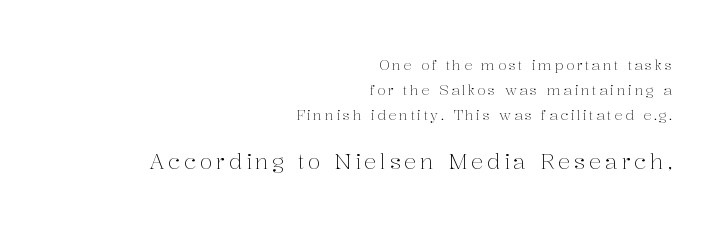
The image shows 21 px text type, upright; set right-aligned, line spacing 1.79x, not underlined; the second (bottom) block is 1.5x larger.
